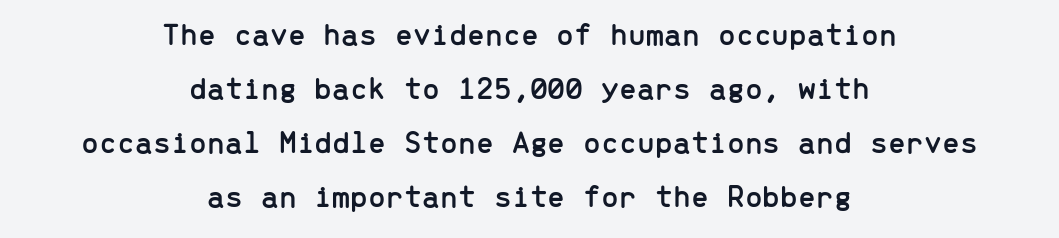
Q: Is the text italic (slanted)? A: No, it is upright.
Q: Is the typeface a serif or a sans-serif typeface? A: Sans-serif.
Q: Is the text underlined? A: No.
Q: How is the paragraph aligned? A: Centered.
Q: Is the spacing between letters normal or unusually wide? A: Normal.
Q: Is the spacing between lines tight, normal or loose? A: Normal.
Q: Width (condensed, normal, or wide)? A: Normal.
Q: Stroke contrast? A: Low.
Q: x-height? A: Medium.
Q: Monospaced? A: Yes.
